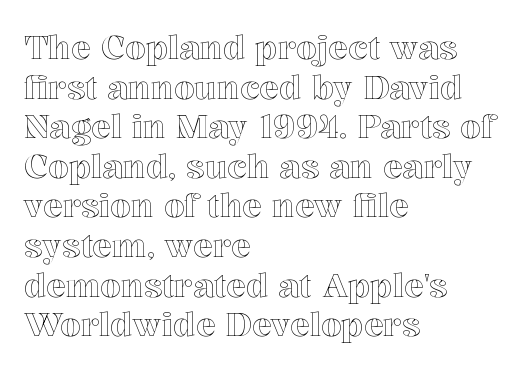
Q: Is the text italic (slanted)? A: No, it is upright.
Q: Is the text underlined? A: No.
Q: How is the paragraph aligned? A: Left-aligned.
Q: Is the spacing between letters normal or unusually wide? A: Normal.
Q: Width (condensed, normal, or wide)? A: Normal.
Q: x-height? A: Medium.
Q: Monospaced? A: No.
